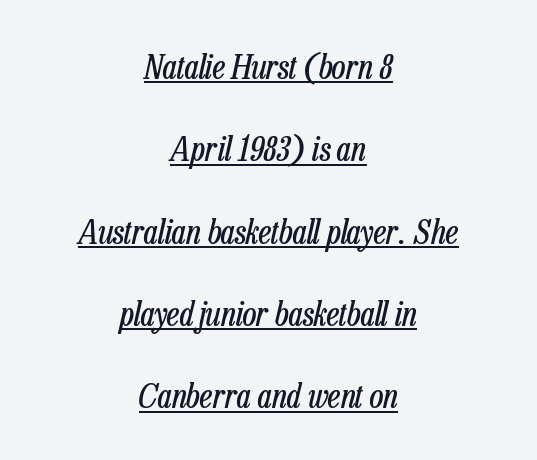
{"italic": "yes", "lean": "right", "slant_degrees": 13, "bold": "no", "weight": "regular", "width": "condensed", "stroke_contrast": "low", "x_height": "medium", "monospaced": "no", "underline": "yes", "align": "center", "line_spacing": "loose", "line_spacing_ratio": 2.42, "letter_spacing": "normal", "letter_spacing_em": 0.0, "glyph_px": 34}
